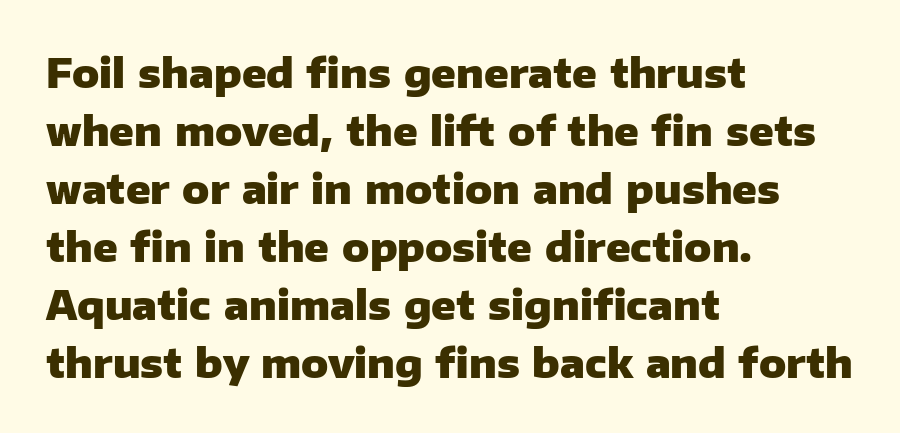
{"serif": "no", "italic": "no", "bold": "yes", "weight": "heavy", "width": "normal", "stroke_contrast": "low", "x_height": "medium", "monospaced": "no", "underline": "no", "align": "left", "line_spacing": "normal", "line_spacing_ratio": 1.45, "letter_spacing": "normal", "letter_spacing_em": 0.0, "glyph_px": 40}
